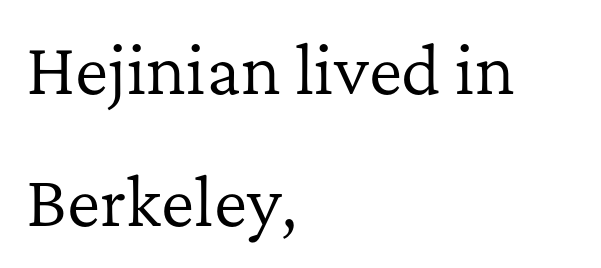
Q: Is the text bold? A: No.
Q: Is the text italic (slanted)? A: No, it is upright.
Q: Is the typeface a serif or a sans-serif typeface? A: Serif.
Q: Is the text underlined? A: No.
Q: How is the paragraph aligned? A: Left-aligned.
Q: Is the spacing between letters normal or unusually wide? A: Normal.
Q: Is the spacing between lines tight, normal or loose? A: Loose.
Q: Width (condensed, normal, or wide)? A: Normal.
Q: Stroke contrast? A: Low.
Q: x-height? A: Medium.
Q: Monospaced? A: No.
